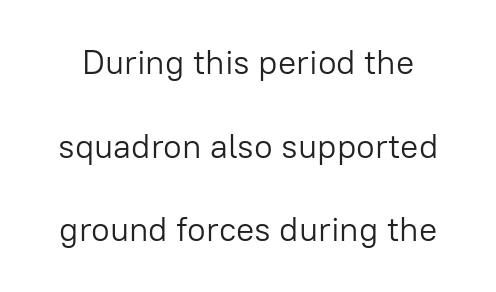
No extra tracking has been applied to these lines. The letters carry no serifs — their stems end cleanly without finishing strokes. The passage shown is typed in a proportional face where columns would drift. The passage shown stacks its lines with a broad gap.
